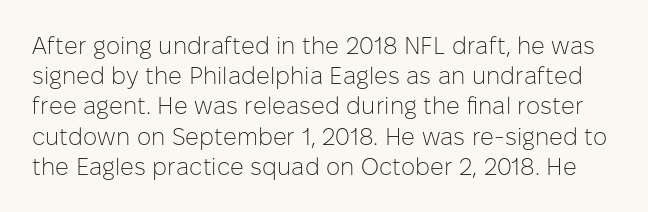
{"italic": "no", "bold": "no", "underline": "no", "line_spacing": "normal", "line_spacing_ratio": 1.26, "letter_spacing": "normal", "letter_spacing_em": 0.0, "glyph_px": 24}
